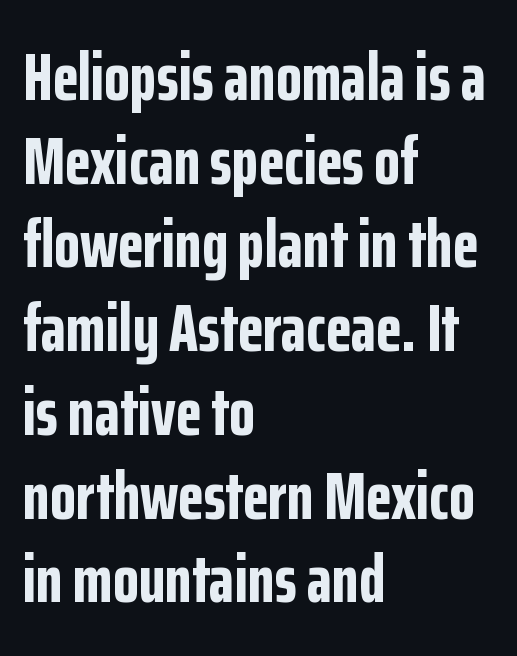
Q: Is the text bold? A: Yes.
Q: Is the text italic (slanted)? A: No, it is upright.
Q: Is the typeface a serif or a sans-serif typeface? A: Sans-serif.
Q: Is the text underlined? A: No.
Q: How is the paragraph aligned? A: Left-aligned.
Q: Is the spacing between letters normal or unusually wide? A: Normal.
Q: Is the spacing between lines tight, normal or loose? A: Normal.
Q: Width (condensed, normal, or wide)? A: Condensed.
Q: Stroke contrast? A: Low.
Q: x-height? A: Medium.
Q: Monospaced? A: No.
